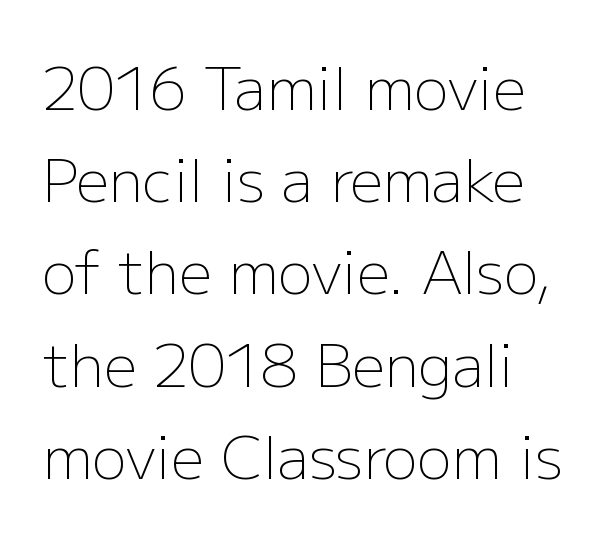
Spacing verdict: proportional, widths tailored to each character. Posture: upright roman. Vertically, the passage feels balanced, rows spaced as you'd expect. Grotesque or geometric, the face here clearly has no serifs. The strokes carry an ordinary text weight at most.
